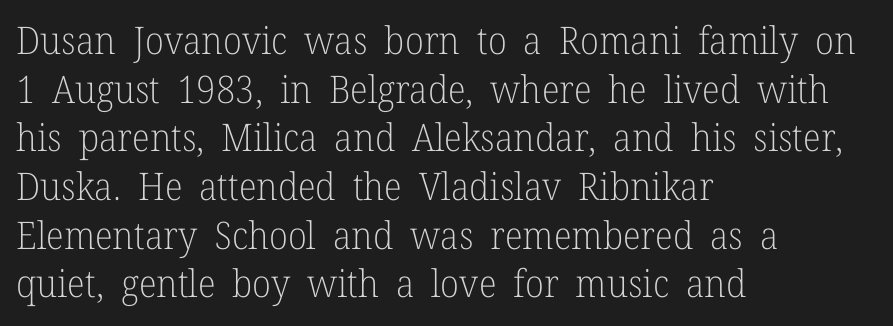
{"serif": "yes", "italic": "no", "bold": "no", "weight": "light", "width": "normal", "stroke_contrast": "low", "x_height": "medium", "monospaced": "no", "underline": "no", "align": "left", "line_spacing": "normal", "line_spacing_ratio": 1.28, "letter_spacing": "normal", "letter_spacing_em": 0.0, "glyph_px": 38}
